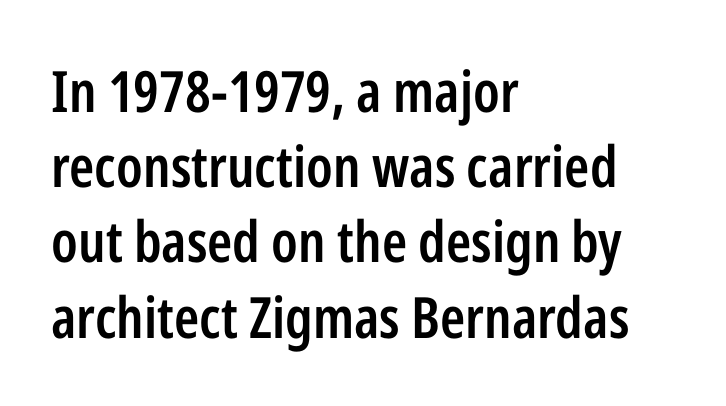
The image shows 57 px semibold, condensed sans-serif type, upright; set left-aligned, normal line spacing (1.32x), normal letter spacing, not underlined; low stroke contrast and a medium x-height.
